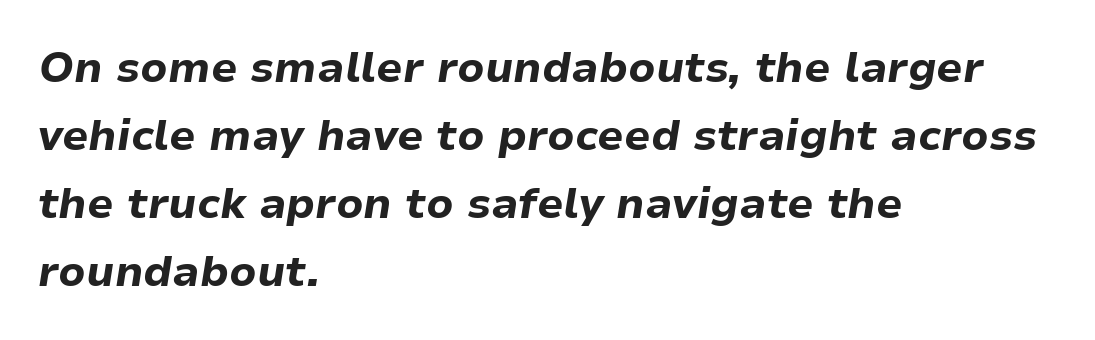
{"italic": "yes", "lean": "right", "slant_degrees": 9, "bold": "yes", "weight": "bold", "width": "normal", "stroke_contrast": "low", "x_height": "medium", "monospaced": "no", "underline": "no", "align": "left", "line_spacing": "normal", "line_spacing_ratio": 1.58, "letter_spacing": "normal", "letter_spacing_em": 0.0, "glyph_px": 43}
